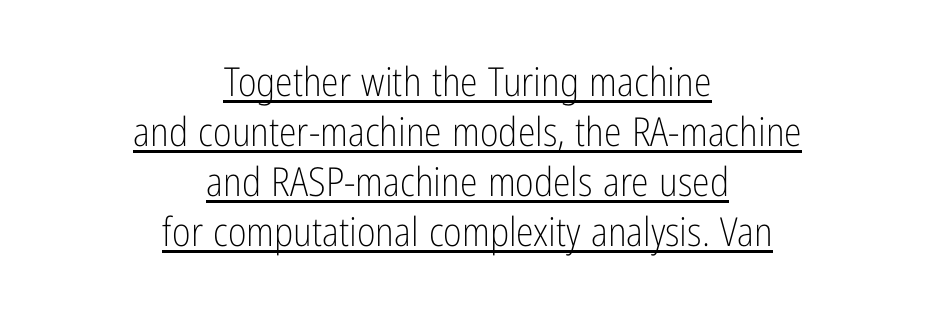
{"serif": "no", "italic": "no", "bold": "no", "weight": "light", "width": "condensed", "stroke_contrast": "low", "x_height": "medium", "monospaced": "no", "underline": "yes", "align": "center", "line_spacing": "normal", "line_spacing_ratio": 1.25, "letter_spacing": "normal", "letter_spacing_em": 0.0, "glyph_px": 40}
